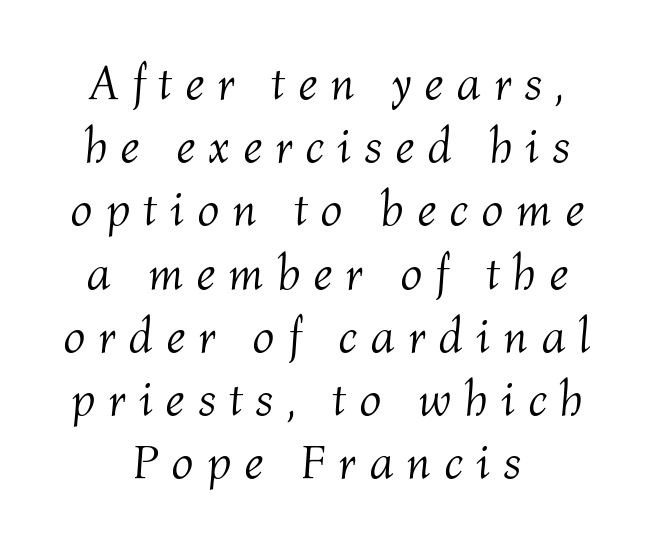
Someone cranked the tracking dial way up on this one. Normally led — the rows are evenly, conventionally spaced. Notice how the stems are inclined rather than vertical — that's the hallmark of italics. Stroke thickness stays within the range of a standard reading face or lighter. The rendering uses natural spacing where letterforms have individual widths.
